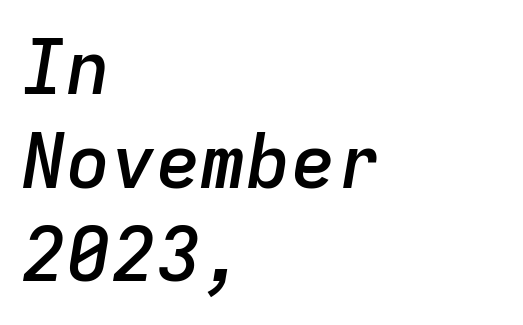
Look at the tracking — it's just the regular setting, nothing added. Compared with an ordinary text face, these strokes are moderately heavier — a semibold. A clean baseline with only descenders dipping below it. Rows of type keep a routine distance in the vertical direction.
